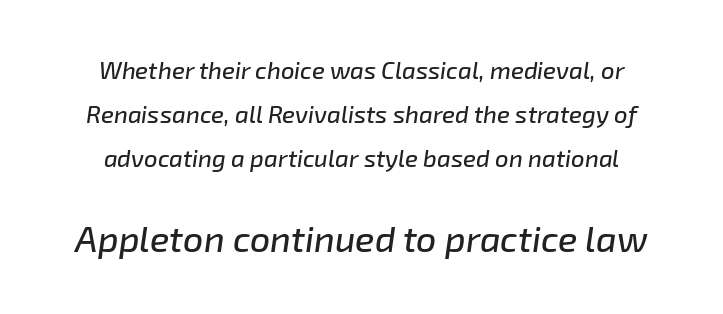
{"italic": "yes", "lean": "right", "slant_degrees": 8, "width": "normal", "stroke_contrast": "low", "x_height": "medium", "monospaced": "no", "underline": "no", "line_spacing_ratio": 1.83, "letter_spacing": "normal", "letter_spacing_em": 0.0, "larger_block": "second", "size_ratio": 1.5, "glyph_px": 36}
